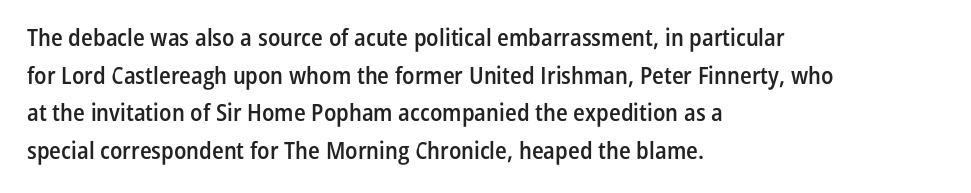
{"italic": "no", "bold": "semi", "underline": "no", "align": "left", "line_spacing": "normal", "line_spacing_ratio": 1.57, "letter_spacing": "normal", "letter_spacing_em": 0.0, "glyph_px": 24}
